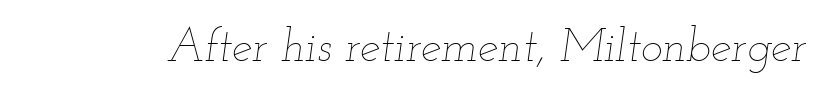
Q: Is the text bold? A: No.
Q: Is the text italic (slanted)? A: Yes, it leans right by about 12 degrees.
Q: Is the text underlined? A: No.
Q: Is the spacing between letters normal or unusually wide? A: Normal.
Q: Width (condensed, normal, or wide)? A: Wide.
Q: Stroke contrast? A: Low.
Q: x-height? A: Small.
Q: Monospaced? A: No.
